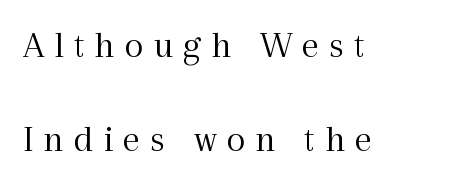
The passage shown is not underscored anywhere. In terms of letterform style, serifs are clearly present. The gaps between neighbouring characters are conspicuously large. This reads as an unemphasized weight, regular at the heaviest. The lines are quadded left.
